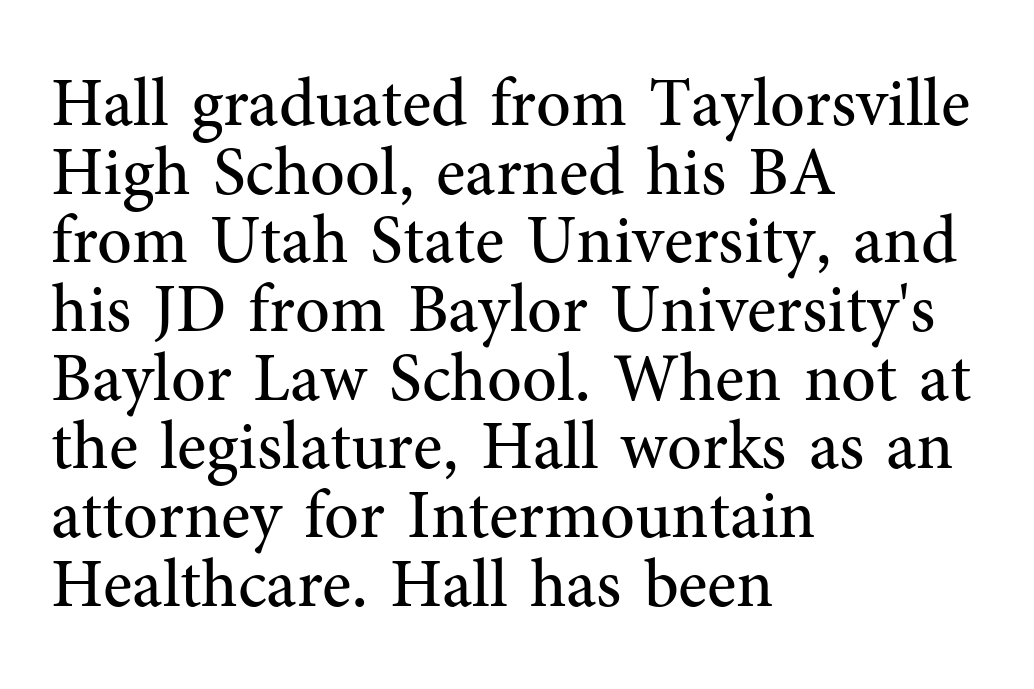
These lines keep a tight, regular rhythm from letter to letter. The weight would be labelled regular, book, light, or lighter still. Are there feet on the stems? There are — it's a serif. The baseline area is clear.
